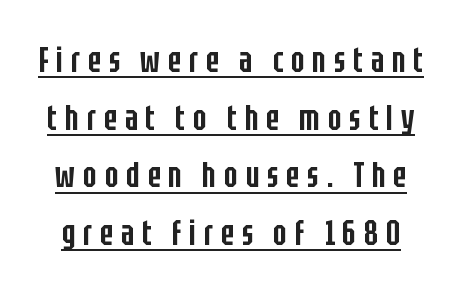
The image shows 36 px semibold, condensed sans-serif type, upright; set normal line spacing (1.6x), unusually wide letter spacing (+0.21 em), underlined; low stroke contrast and a large x-height.
